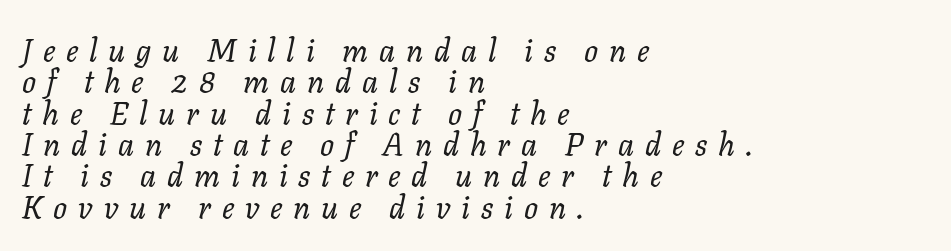
The image shows 31 px regular-weight type, italic (leaning right); set left-aligned, tight line spacing (1.01x), unusually wide letter spacing (+0.35 em), not underlined; low stroke contrast and a medium x-height.
